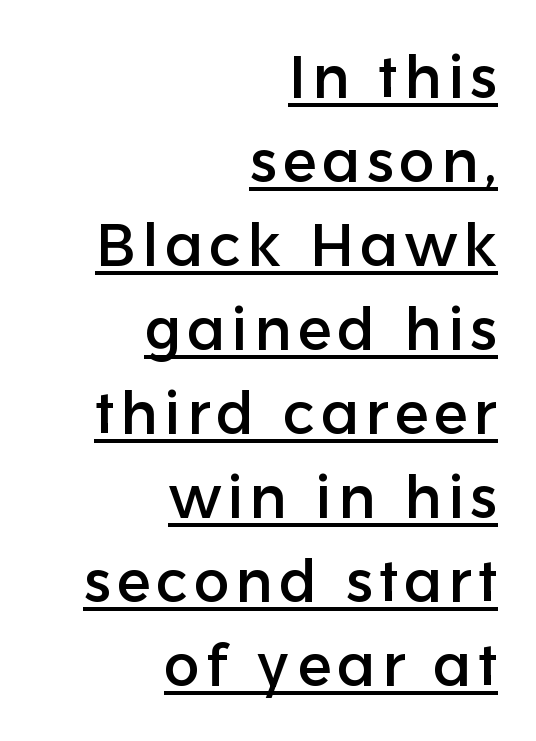
{"serif": "no", "italic": "no", "width": "normal", "stroke_contrast": "low", "x_height": "medium", "monospaced": "no", "underline": "yes", "align": "right", "line_spacing": "normal", "line_spacing_ratio": 1.4, "glyph_px": 60}
